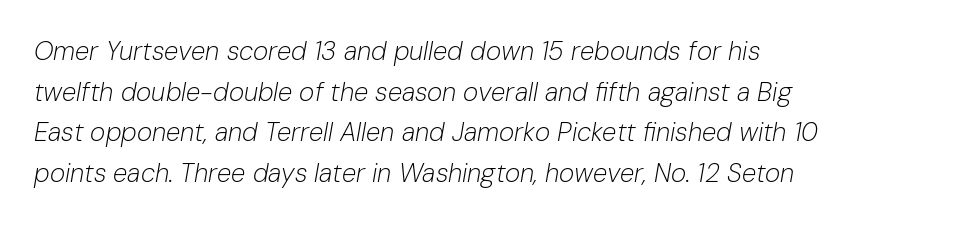
Q: Is the text bold? A: No.
Q: Is the text italic (slanted)? A: Yes, it leans right by about 10 degrees.
Q: Is the text underlined? A: No.
Q: How is the paragraph aligned? A: Left-aligned.
Q: Is the spacing between letters normal or unusually wide? A: Normal.
Q: Is the spacing between lines tight, normal or loose? A: Normal.
